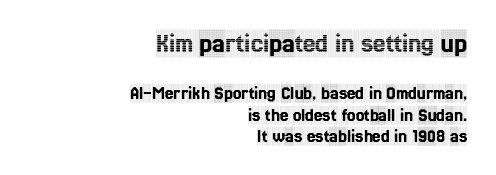
Q: Is the text italic (slanted)? A: No, it is upright.
Q: Is the typeface a serif or a sans-serif typeface? A: Serif.
Q: Is the text underlined? A: No.
Q: How is the paragraph aligned? A: Right-aligned.
Q: Is the spacing between letters normal or unusually wide? A: Normal.
Q: Is the spacing between lines tight, normal or loose? A: Tight.
Q: Which block of text is set in a larger size, the first (top) or the second (bottom)? A: The first (top) one.
Q: Width (condensed, normal, or wide)? A: Condensed.
Q: x-height? A: Large.
Q: Monospaced? A: No.
